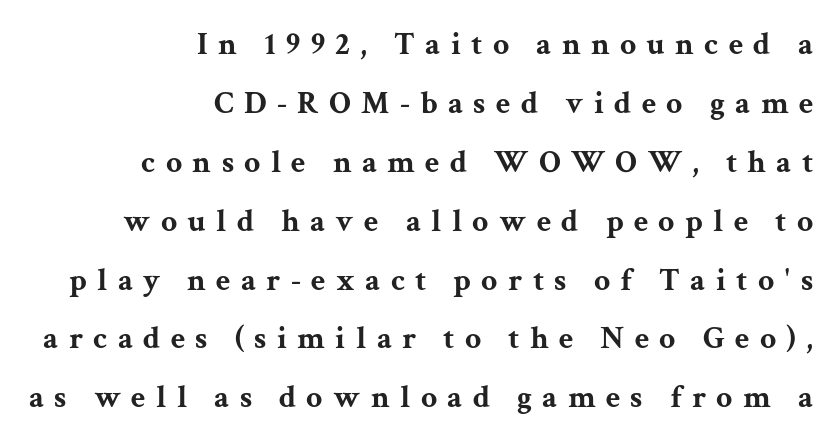
Characters follow at a spacing far wider than the type designer built in. Stroke terminals: seriffed. Character widths vary here, with narrow letters taking less room than wide ones. The type sits square on the baseline with zero lean. Quick note: underline off. If you drew a ruler down the right edge, every line would touch it.
